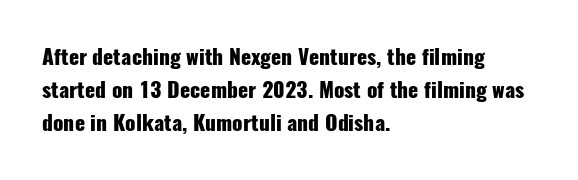
The image shows 21 px bold type, upright; set left-aligned, normal line spacing (1.58x), normal letter spacing, not underlined.
